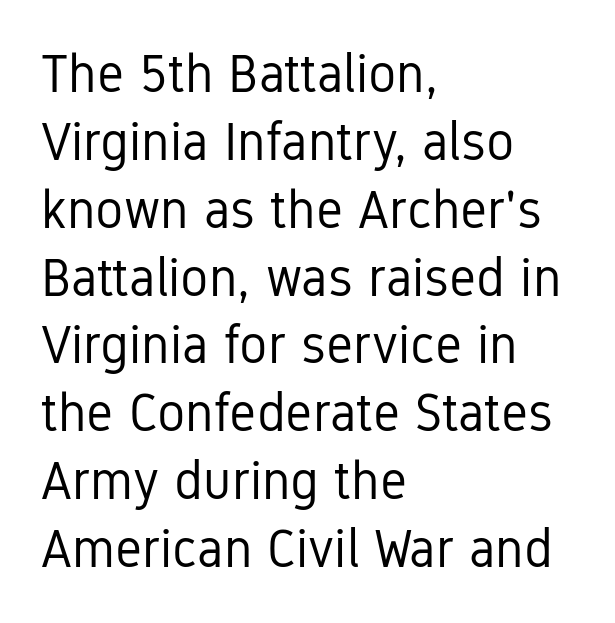
The space beneath each line is pristine and unruled. This is roman type, the default non-slanted kind. Honestly, the row spacing looks completely unremarkable. Examine the stroke ends and you'll find no serifs. Horizontal alignment here is leftward, the default for most running prose. Proportional: the letters do not fall into vertical columns.
